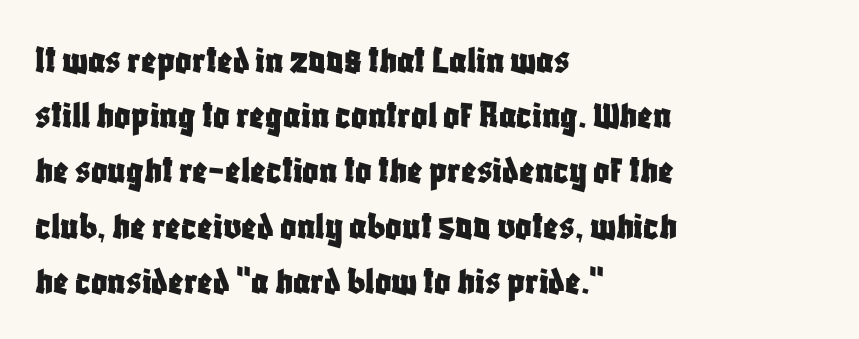
Q: Is the text italic (slanted)? A: No, it is upright.
Q: Is the typeface a serif or a sans-serif typeface? A: Sans-serif.
Q: Is the text underlined? A: No.
Q: How is the paragraph aligned? A: Left-aligned.
Q: Is the spacing between letters normal or unusually wide? A: Normal.
Q: Is the spacing between lines tight, normal or loose? A: Normal.
Q: Width (condensed, normal, or wide)? A: Condensed.
Q: Stroke contrast? A: Low.
Q: x-height? A: Large.
Q: Monospaced? A: No.
